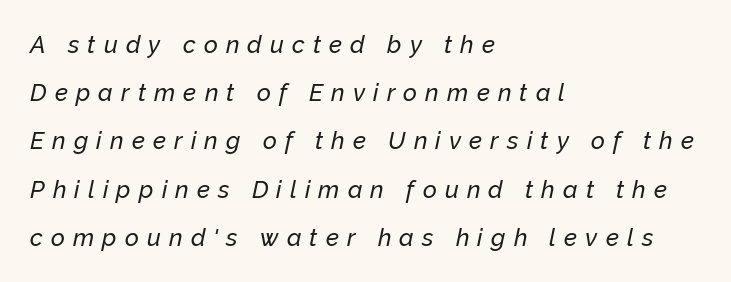
Q: Is the text italic (slanted)? A: Yes, it leans right by about 12 degrees.
Q: Is the text underlined? A: No.
Q: How is the paragraph aligned? A: Left-aligned.
Q: Is the spacing between letters normal or unusually wide? A: Unusually wide.
Q: Is the spacing between lines tight, normal or loose? A: Loose.
